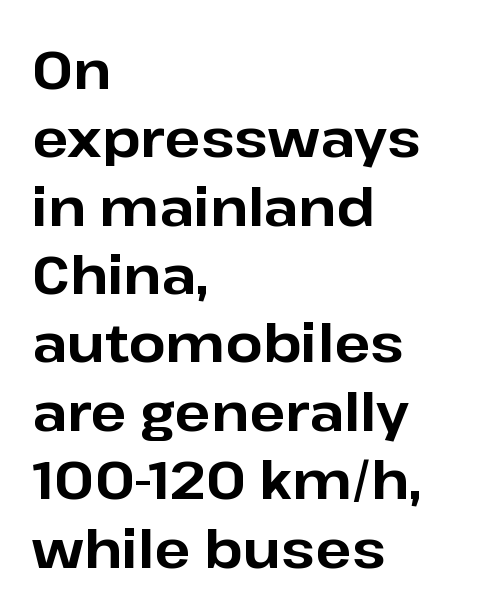
The image shows 53 px bold sans-serif type, upright; set left-aligned, normal line spacing (1.29x), normal letter spacing, not underlined; low stroke contrast and a medium x-height.
